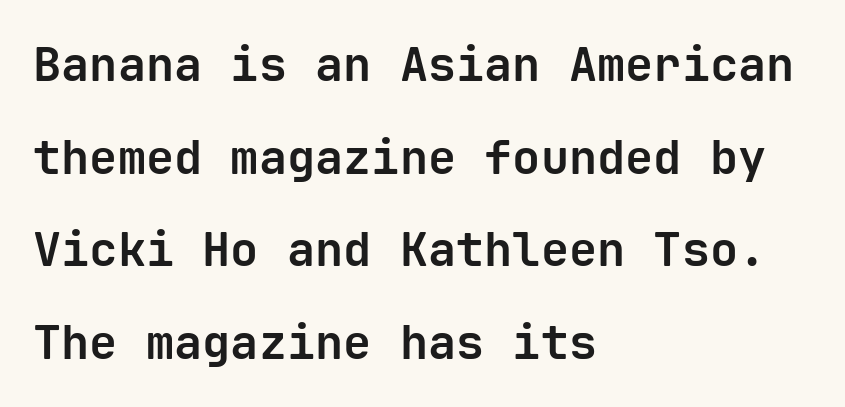
Every stem runs plumb, perpendicular to the baseline. Thick stems and heavy bowls — unmistakably bold. Monospaced: the letters line up in strict vertical columns. Only glyphs here, with clear space below each row.
